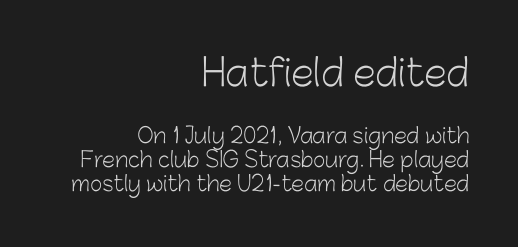
Stroke mass is kept to a normal reading level or below. Line endings align vertically; line beginnings do not. Notice how the stems are strictly vertical — no italics here. The typeface chosen for these lines omits serifs.
